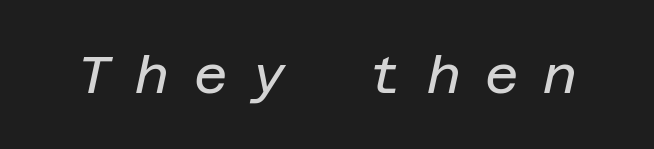
Q: Is the text bold? A: No.
Q: Is the text italic (slanted)? A: Yes, it leans right by about 12 degrees.
Q: Is the text underlined? A: No.
Q: Is the spacing between letters normal or unusually wide? A: Unusually wide.
Q: Width (condensed, normal, or wide)? A: Normal.
Q: Stroke contrast? A: Low.
Q: x-height? A: Large.
